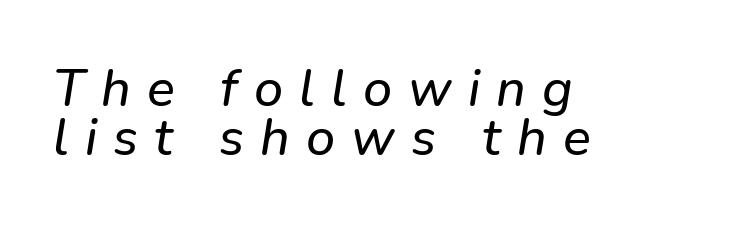
{"italic": "yes", "lean": "right", "slant_degrees": 9, "width": "normal", "stroke_contrast": "low", "x_height": "medium", "monospaced": "no", "underline": "no", "align": "left", "line_spacing": "tight", "line_spacing_ratio": 0.95, "letter_spacing": "wide", "letter_spacing_em": 0.31, "glyph_px": 52}
